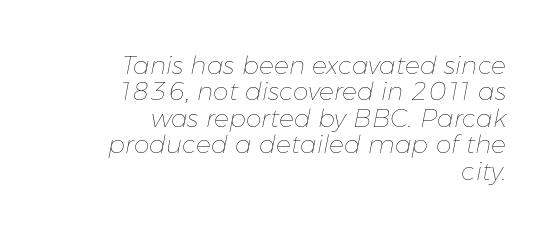
Q: Is the text bold? A: No.
Q: Is the text italic (slanted)? A: Yes, it leans right by about 11 degrees.
Q: Is the text underlined? A: No.
Q: How is the paragraph aligned? A: Right-aligned.
Q: Is the spacing between letters normal or unusually wide? A: Normal.
Q: Is the spacing between lines tight, normal or loose? A: Tight.
